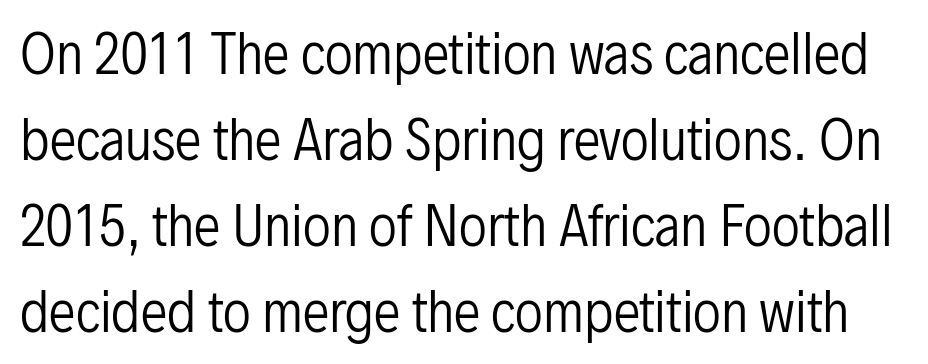
Q: Is the text bold? A: No.
Q: Is the text italic (slanted)? A: No, it is upright.
Q: Is the typeface a serif or a sans-serif typeface? A: Sans-serif.
Q: Is the text underlined? A: No.
Q: Is the spacing between letters normal or unusually wide? A: Normal.
Q: Is the spacing between lines tight, normal or loose? A: Normal.
Q: Width (condensed, normal, or wide)? A: Condensed.
Q: Stroke contrast? A: Low.
Q: x-height? A: Medium.
Q: Monospaced? A: No.
